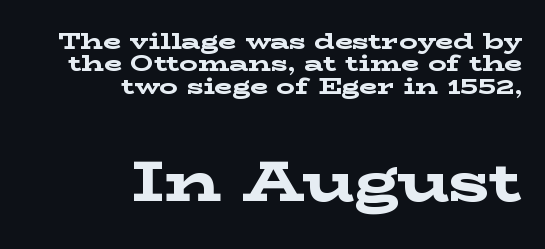
The image shows 57 px bold, wide serif type, upright; set right-aligned, tight line spacing (0.97x), normal letter spacing, not underlined; the second (bottom) block is 2.48x larger; low stroke contrast and a medium x-height.
